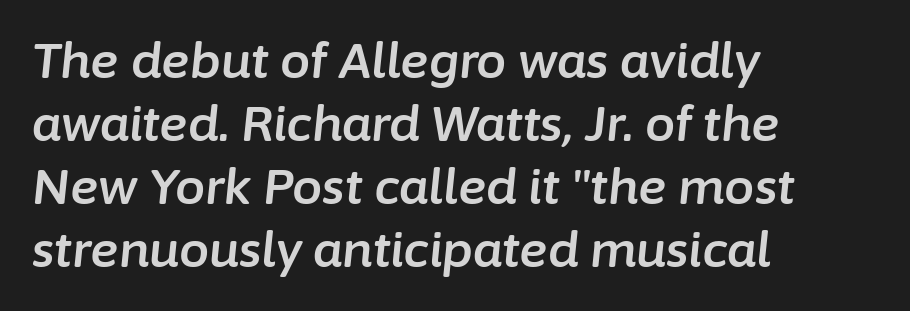
The image shows 48 px text type, italic (leaning right); set left-aligned, normal line spacing (1.31x), normal letter spacing, not underlined; low stroke contrast and a medium x-height.
